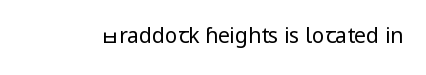
The passage shown is not underscored anywhere. The font's upright variant was chosen for this text. Stems here are at most as thick as an everyday book face. Observe the ordinary spacing: letters are neighbours, not strangers.
